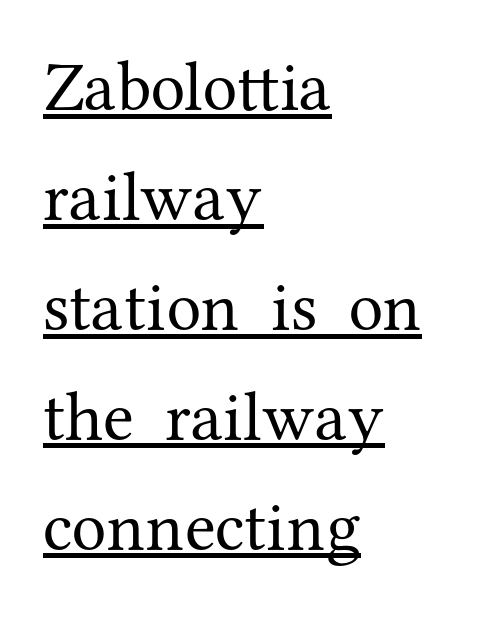
The image shows 70 px regular-weight serif type, upright; set left-aligned, normal line spacing (1.57x), normal letter spacing, underlined; medium stroke contrast and a medium x-height.
